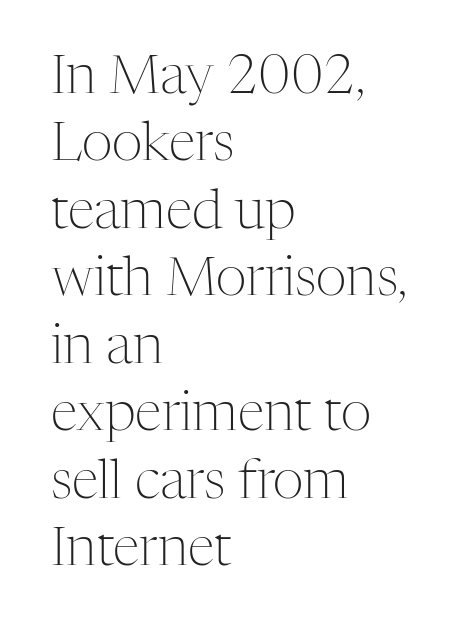
{"serif": "yes", "italic": "no", "bold": "no", "weight": "light", "width": "normal", "stroke_contrast": "medium", "x_height": "medium", "monospaced": "no", "underline": "no", "align": "left", "line_spacing": "normal", "line_spacing_ratio": 1.25, "letter_spacing": "normal", "letter_spacing_em": 0.0, "glyph_px": 54}
